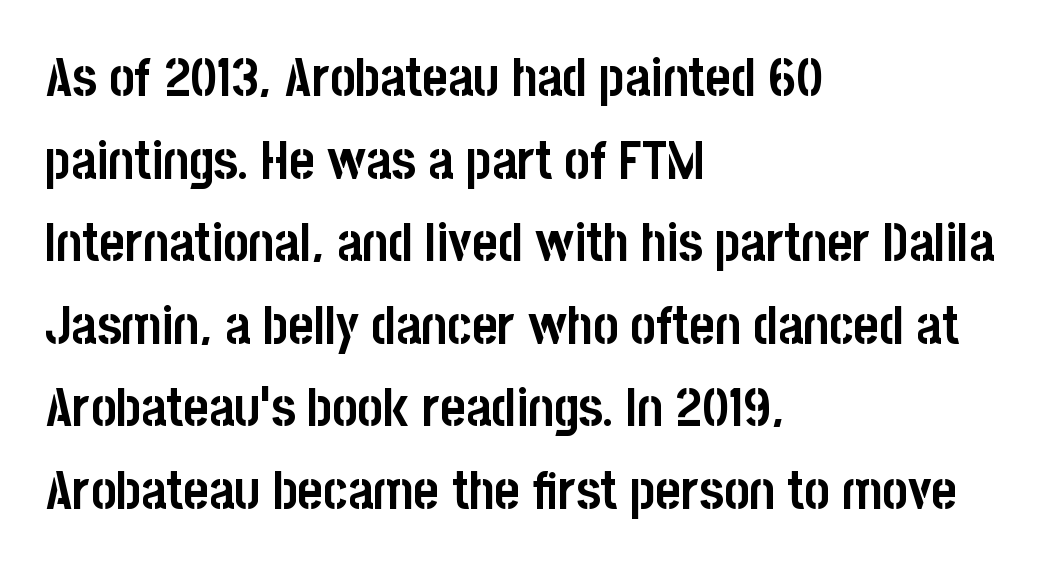
Underline: absent. Italic: no, the glyphs are upright roman. This block has exactly the height ordinary leading produces. Unlike a traditional serif, this face leaves its strokes unadorned.
